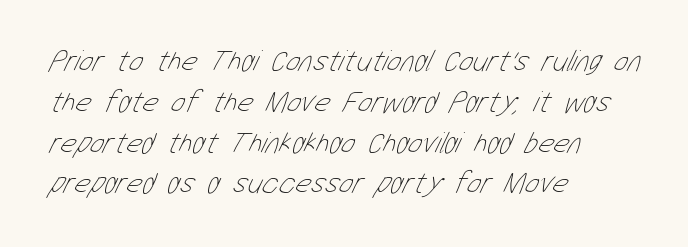
{"bold": "no", "weight": "thin", "width": "condensed", "stroke_contrast": "low", "x_height": "medium", "monospaced": "no", "underline": "no", "align": "left", "line_spacing": "normal", "line_spacing_ratio": 1.36, "letter_spacing": "normal", "letter_spacing_em": 0.0, "glyph_px": 30}
